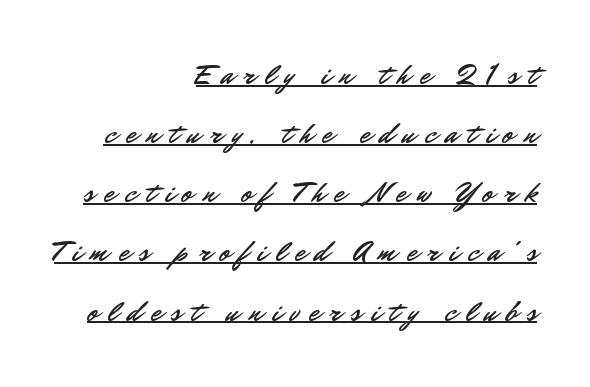
{"serif": "no", "width": "normal", "stroke_contrast": "low", "x_height": "small", "monospaced": "no", "underline": "yes", "align": "right", "line_spacing": "loose", "line_spacing_ratio": 2.04, "letter_spacing": "wide", "letter_spacing_em": 0.34, "glyph_px": 29}
